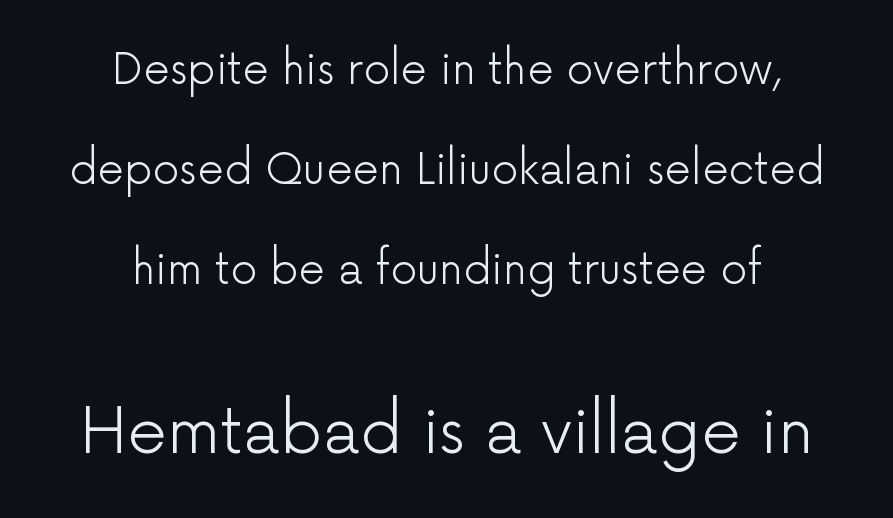
Q: Is the text bold? A: No.
Q: Is the text italic (slanted)? A: No, it is upright.
Q: Is the typeface a serif or a sans-serif typeface? A: Sans-serif.
Q: Is the text underlined? A: No.
Q: How is the paragraph aligned? A: Centered.
Q: Is the spacing between letters normal or unusually wide? A: Normal.
Q: Is the spacing between lines tight, normal or loose? A: Loose.
Q: Which block of text is set in a larger size, the first (top) or the second (bottom)? A: The second (bottom) one.
Q: Width (condensed, normal, or wide)? A: Normal.
Q: Stroke contrast? A: Low.
Q: x-height? A: Medium.
Q: Monospaced? A: No.
